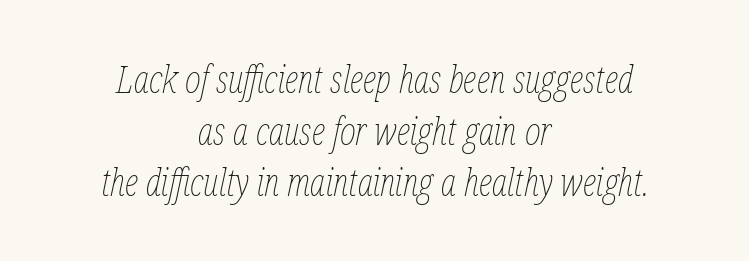
Q: Is the text bold? A: No.
Q: Is the text italic (slanted)? A: Yes, it leans right by about 12 degrees.
Q: Is the text underlined? A: No.
Q: How is the paragraph aligned? A: Centered.
Q: Is the spacing between letters normal or unusually wide? A: Normal.
Q: Is the spacing between lines tight, normal or loose? A: Normal.
Q: Width (condensed, normal, or wide)? A: Condensed.
Q: Stroke contrast? A: Low.
Q: x-height? A: Medium.
Q: Monospaced? A: No.
